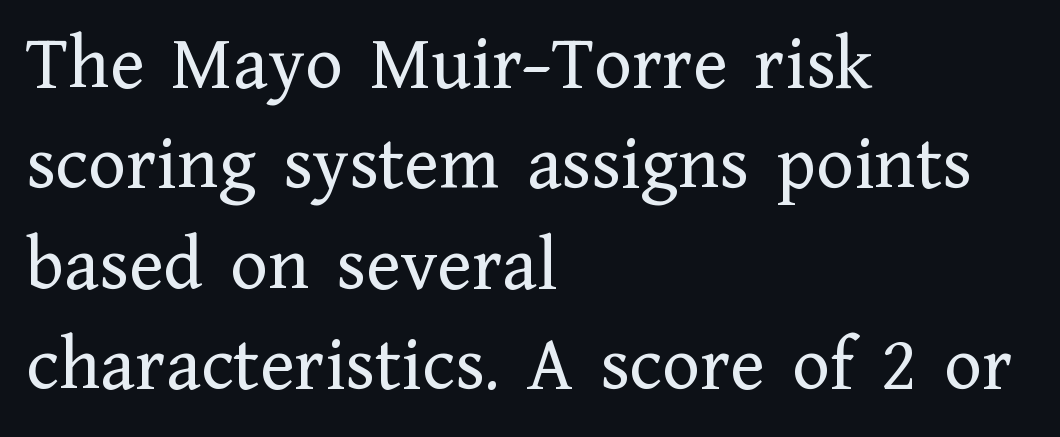
{"serif": "yes", "italic": "no", "bold": "no", "weight": "regular", "width": "normal", "stroke_contrast": "low", "x_height": "medium", "monospaced": "no", "underline": "no", "align": "left", "line_spacing": "normal", "line_spacing_ratio": 1.27, "letter_spacing": "normal", "letter_spacing_em": 0.0, "glyph_px": 79}
